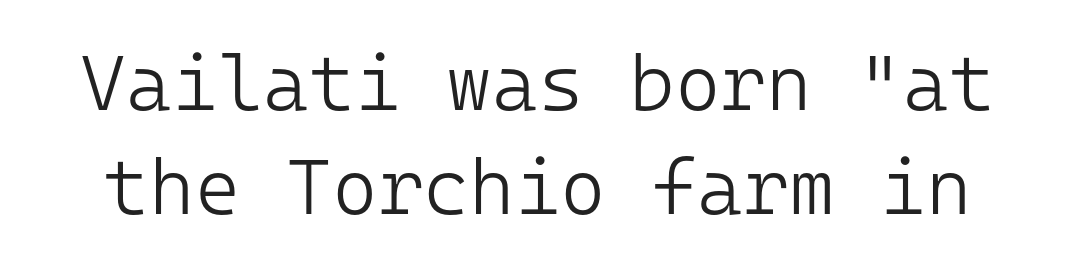
Q: Is the text bold? A: No.
Q: Is the text italic (slanted)? A: No, it is upright.
Q: Is the typeface a serif or a sans-serif typeface? A: Sans-serif.
Q: Is the text underlined? A: No.
Q: Is the spacing between letters normal or unusually wide? A: Normal.
Q: Is the spacing between lines tight, normal or loose? A: Normal.
Q: Width (condensed, normal, or wide)? A: Normal.
Q: Stroke contrast? A: Low.
Q: x-height? A: Medium.
Q: Monospaced? A: Yes.
